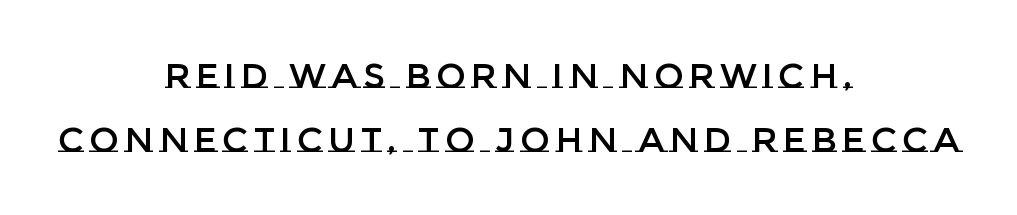
{"italic": "no", "width": "normal", "stroke_contrast": "low", "x_height": "large", "monospaced": "no", "underline": "no", "align": "center", "line_spacing_ratio": 1.82, "glyph_px": 35}
